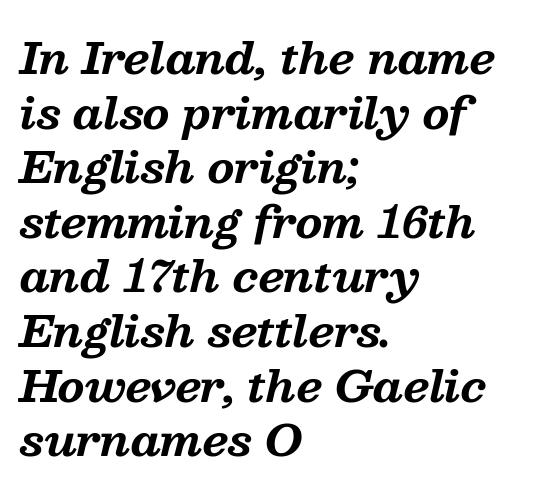
Q: Is the text bold? A: Yes.
Q: Is the text italic (slanted)? A: Yes, it leans right by about 13 degrees.
Q: Is the typeface a serif or a sans-serif typeface? A: Serif.
Q: Is the text underlined? A: No.
Q: How is the paragraph aligned? A: Left-aligned.
Q: Is the spacing between letters normal or unusually wide? A: Normal.
Q: Is the spacing between lines tight, normal or loose? A: Normal.
Q: Width (condensed, normal, or wide)? A: Normal.
Q: Stroke contrast? A: Medium.
Q: x-height? A: Medium.
Q: Monospaced? A: No.
